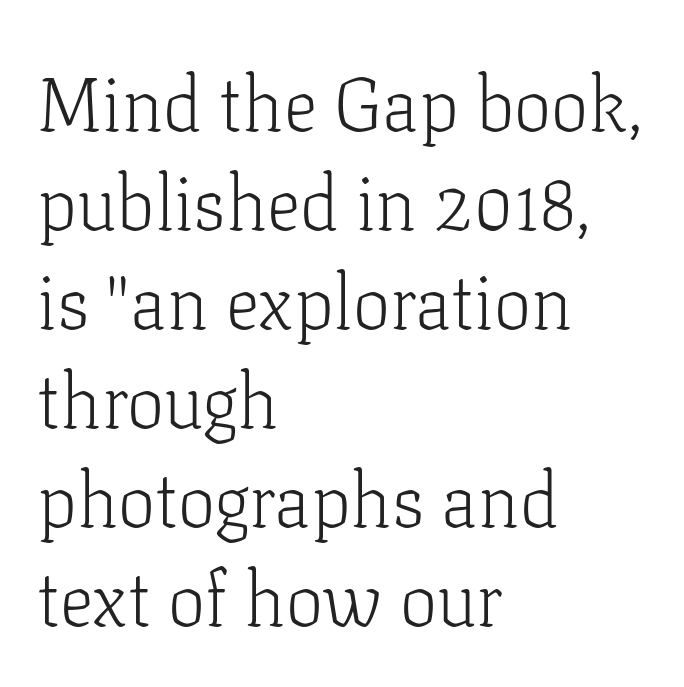
The leading is moderate, giving the passage an even texture. Caption: standard tracking, unaltered. This sample is left-justified, so line endings fall wherever the words run out. Old-style or modern, the face here clearly has serifs. Honestly, there is no underline to notice here at all.
